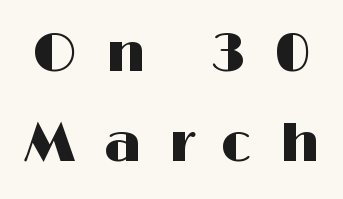
{"serif": "no", "italic": "no", "width": "wide", "stroke_contrast": "high", "x_height": "medium", "monospaced": "no", "underline": "no", "line_spacing": "normal", "line_spacing_ratio": 1.64, "letter_spacing": "wide", "letter_spacing_em": 0.5, "glyph_px": 55}
